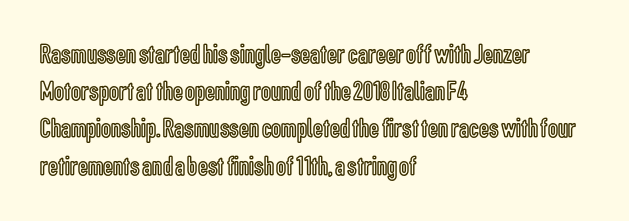
{"italic": "no", "width": "condensed", "x_height": "medium", "monospaced": "no", "underline": "no", "align": "left", "line_spacing": "normal", "line_spacing_ratio": 1.33, "letter_spacing": "normal", "letter_spacing_em": 0.0, "glyph_px": 28}
